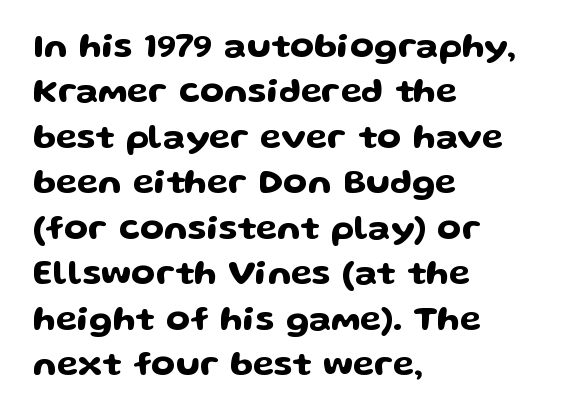
The image shows 35 px wide sans-serif type, upright; set left-aligned, normal line spacing (1.3x), normal letter spacing, not underlined; low stroke contrast and a medium x-height.
